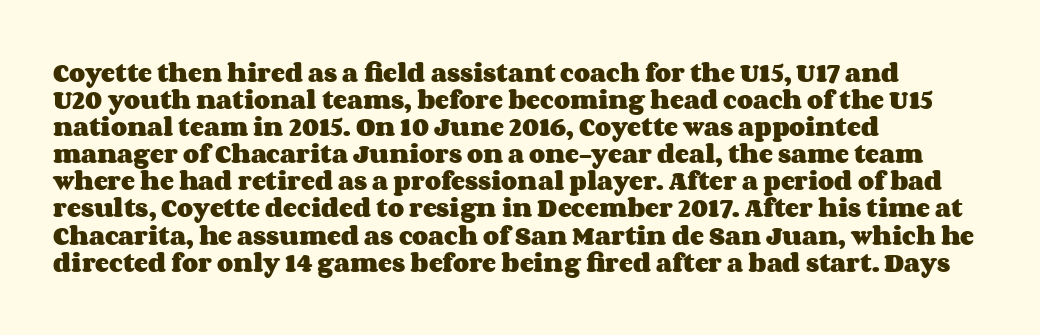
The image shows 21 px bold type, upright; set left-aligned, normal line spacing (1.29x), normal letter spacing, not underlined.
